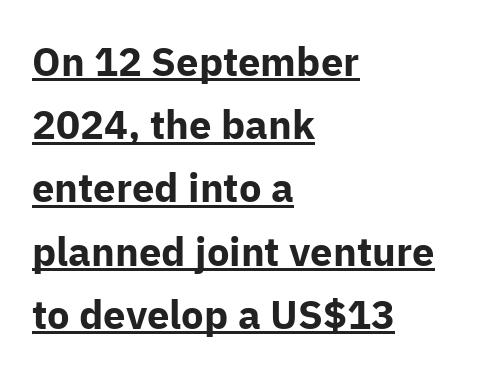
{"serif": "no", "italic": "no", "bold": "yes", "weight": "bold", "width": "normal", "stroke_contrast": "low", "x_height": "medium", "monospaced": "no", "underline": "yes", "align": "left", "line_spacing": "normal", "line_spacing_ratio": 1.58, "letter_spacing": "normal", "letter_spacing_em": 0.0, "glyph_px": 40}
